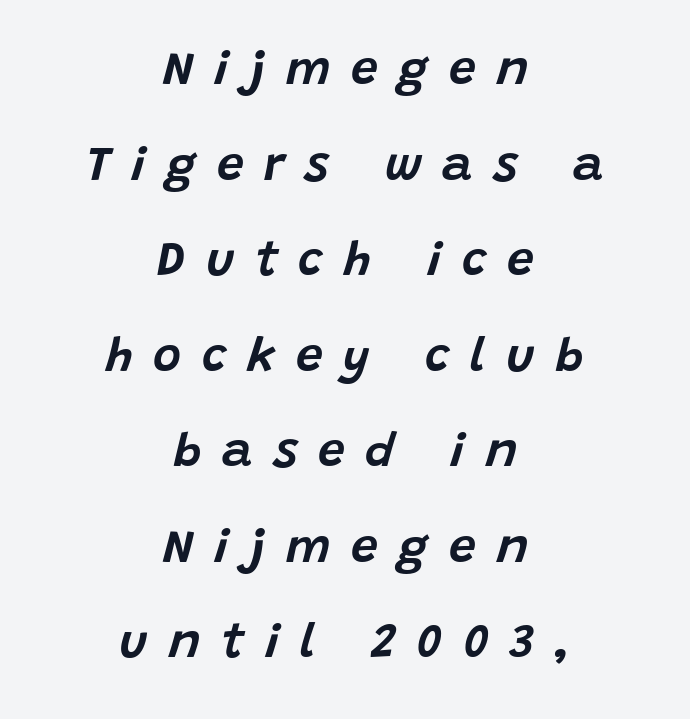
{"italic": "yes", "lean": "right", "slant_degrees": 15, "width": "normal", "stroke_contrast": "low", "x_height": "large", "monospaced": "no", "underline": "no", "align": "center", "line_spacing": "loose", "line_spacing_ratio": 1.99, "letter_spacing": "wide", "letter_spacing_em": 0.43, "glyph_px": 48}
